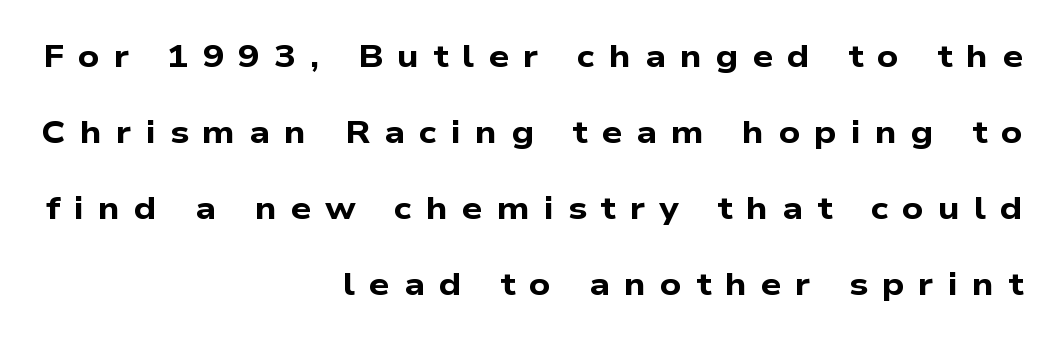
Q: Is the text bold? A: Yes.
Q: Is the typeface a serif or a sans-serif typeface? A: Sans-serif.
Q: Is the text underlined? A: No.
Q: How is the paragraph aligned? A: Right-aligned.
Q: Is the spacing between letters normal or unusually wide? A: Unusually wide.
Q: Is the spacing between lines tight, normal or loose? A: Loose.
Q: Width (condensed, normal, or wide)? A: Wide.
Q: Stroke contrast? A: Low.
Q: x-height? A: Medium.
Q: Monospaced? A: No.
